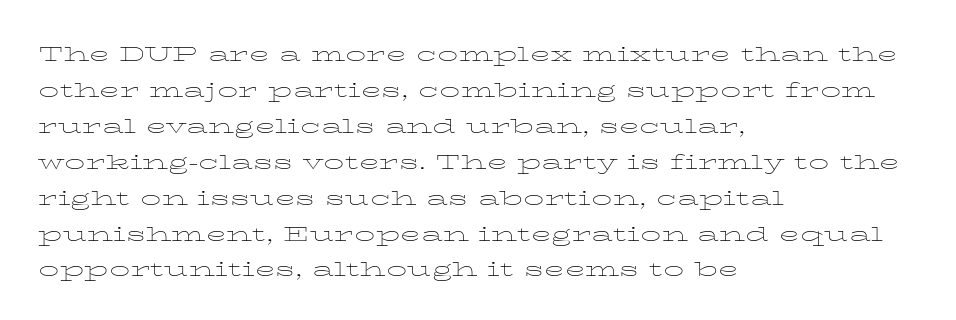
{"italic": "no", "bold": "no", "underline": "no", "align": "left", "line_spacing": "normal", "line_spacing_ratio": 1.33, "letter_spacing": "normal", "letter_spacing_em": 0.0, "glyph_px": 27}
